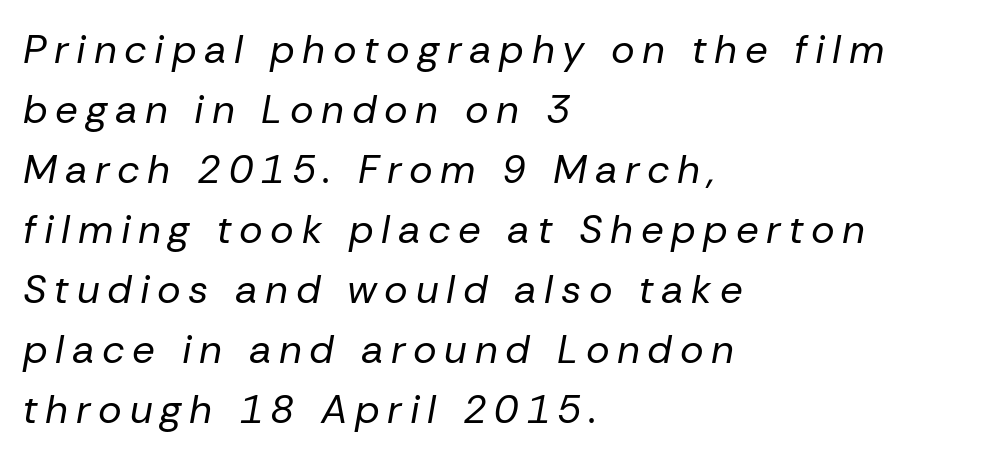
Ink coverage per letter is moderate at most. Do the characters align in a grid? No, the font is proportional. The block of text has a typical density, with ordinary space between rows. This rendering features lettering with no underline. Reading down the block, your eye returns to a fixed left position each line. This sample uses an oblique cut, with every glyph tilted off the vertical.
